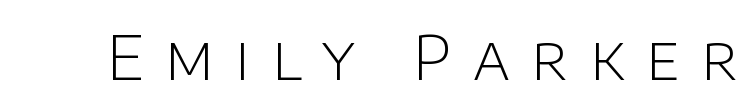
Q: Is the text bold? A: No.
Q: Is the text italic (slanted)? A: No, it is upright.
Q: Is the typeface a serif or a sans-serif typeface? A: Sans-serif.
Q: Is the text underlined? A: No.
Q: Is the spacing between letters normal or unusually wide? A: Unusually wide.
Q: Width (condensed, normal, or wide)? A: Normal.
Q: Stroke contrast? A: Low.
Q: x-height? A: Large.
Q: Monospaced? A: No.
